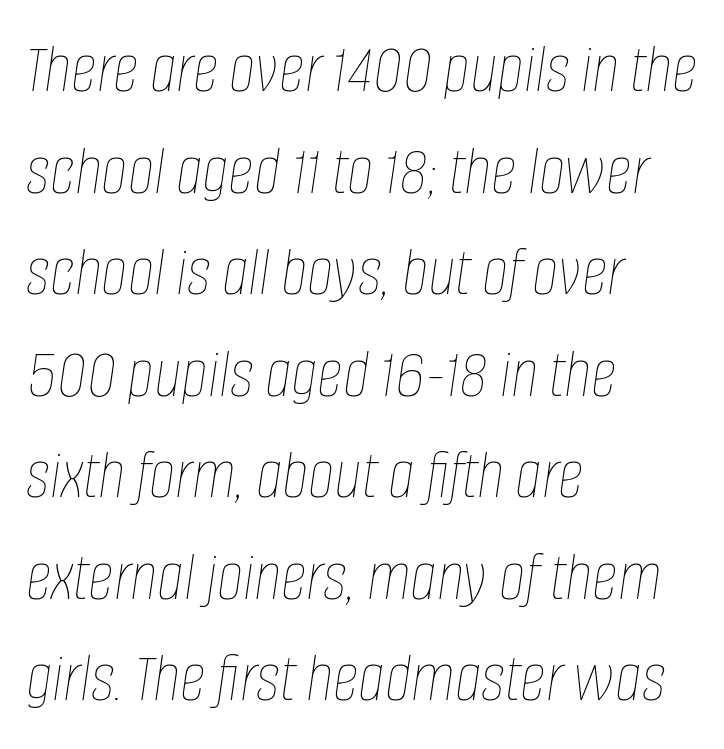
The image shows 72 px thin, condensed type, italic (leaning right); set left-aligned, normal line spacing (1.41x), normal letter spacing, not underlined; low stroke contrast and a large x-height.
